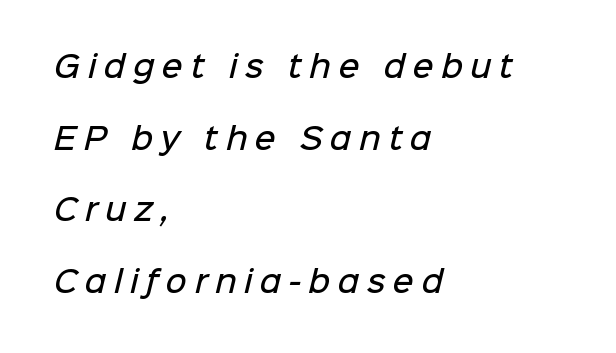
The image shows 29 px semibold sans-serif type; set left-aligned, loose line spacing (2.47x), unusually wide letter spacing (+0.26 em), not underlined; low stroke contrast and a medium x-height.
